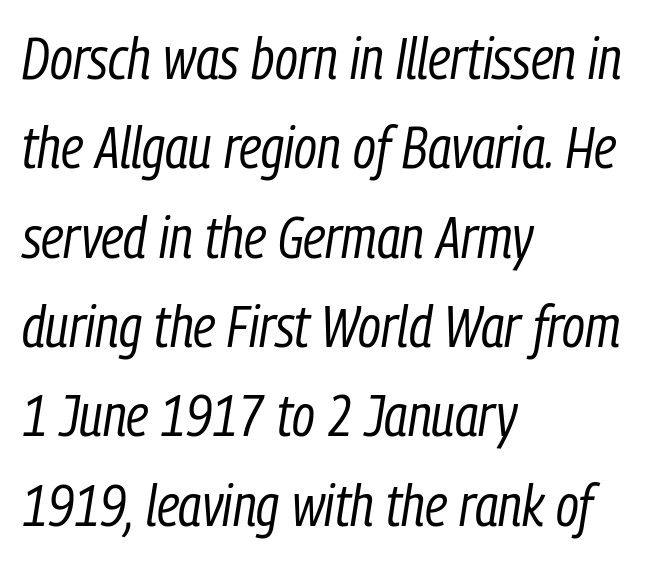
The image shows 58 px regular-weight, condensed type, italic (leaning right); set left-aligned, normal line spacing (1.54x), normal letter spacing, not underlined; low stroke contrast and a medium x-height.
